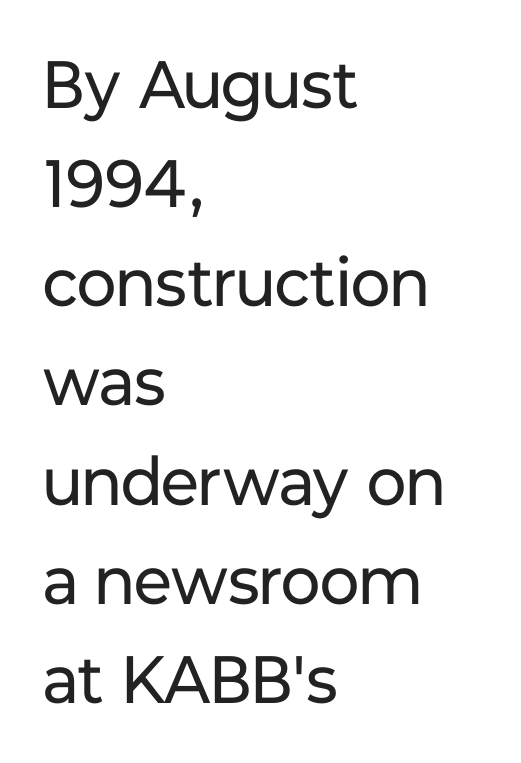
The image shows 67 px regular-weight sans-serif type, upright; set left-aligned, normal line spacing (1.48x), normal letter spacing, not underlined; low stroke contrast and a medium x-height.
